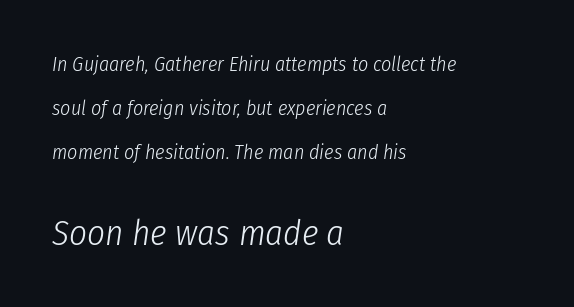
The line texture is even and compact thanks to regular tracking. Think of a printed novel: that variable character pitch is what you see here. The letterforms sit at book weight or below. Style check: oblique.
